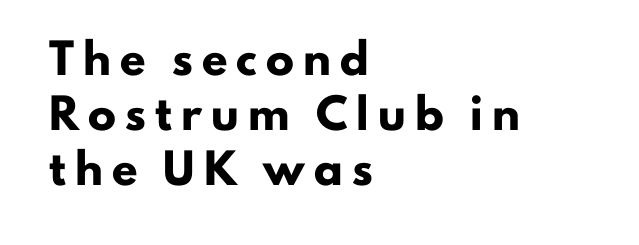
The image shows 28 px heavy sans-serif type, upright; set left-aligned, loose line spacing (1.97x), unusually wide letter spacing (+0.33 em), not underlined; low stroke contrast and a small x-height.
